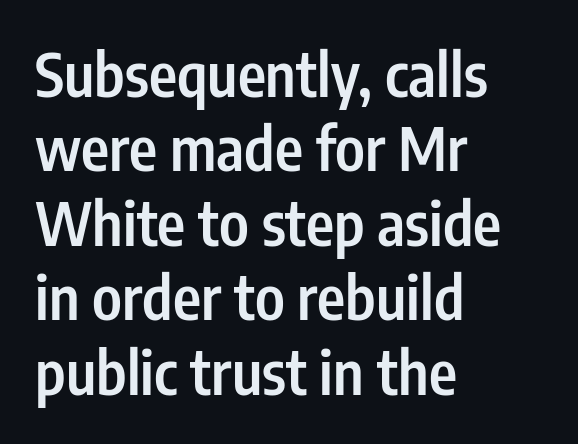
The image shows 60 px semibold, condensed sans-serif type, upright; set left-aligned, line spacing 1.24x, normal letter spacing, not underlined; low stroke contrast and a medium x-height.
